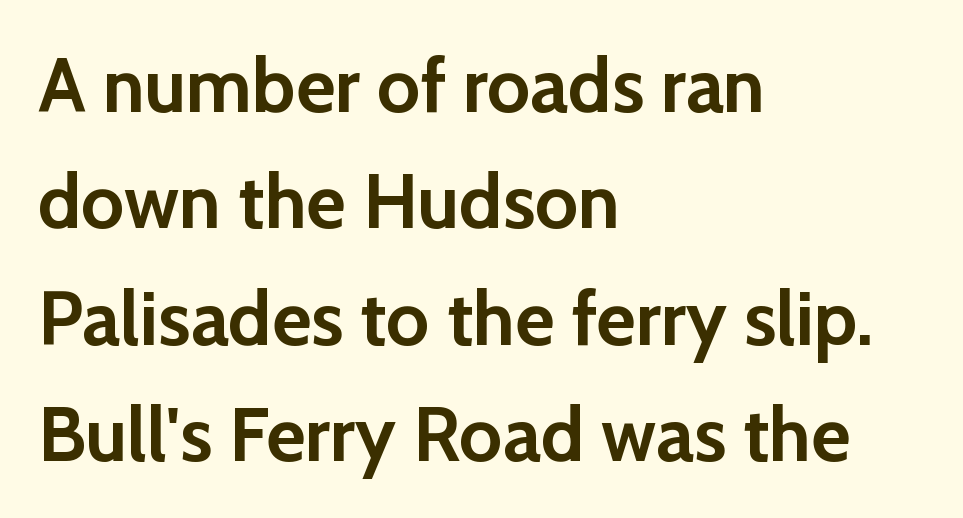
The image shows 76 px semibold sans-serif type, upright; set left-aligned, normal line spacing (1.53x), normal letter spacing, not underlined; low stroke contrast and a medium x-height.
